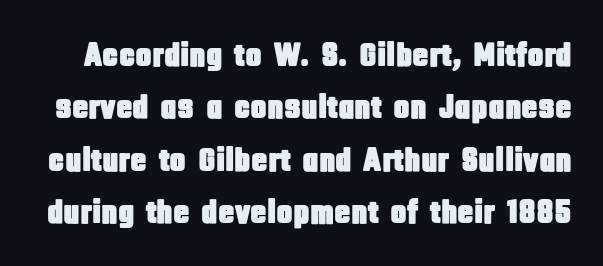
Upright lettering throughout. Words appear dense and cohesive because spacing is normal. The face used here is proportionally spaced, like ordinary book or web type. How would I describe the line gaps? Plain and ordinary. Stroke terminals: plain, sans-serif. The strip under each line holds only bare page.
